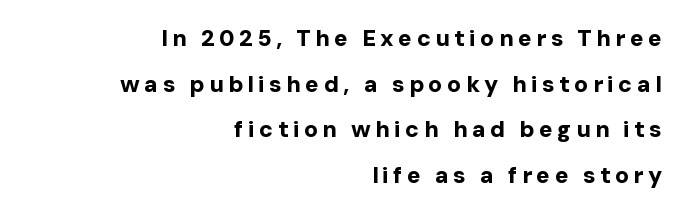
Emphasis by weight is at full strength: bold. Widely set lines give the paragraph a tall, airy silhouette. A typesetter would mark this as roman, not italic. The strip under each line holds only bare page.
